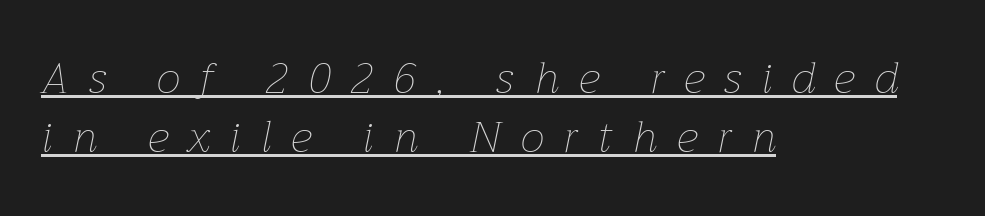
The image shows 43 px thin type, italic (leaning right); set left-aligned, normal line spacing (1.37x), unusually wide letter spacing (+0.47 em), underlined; low stroke contrast and a medium x-height.
